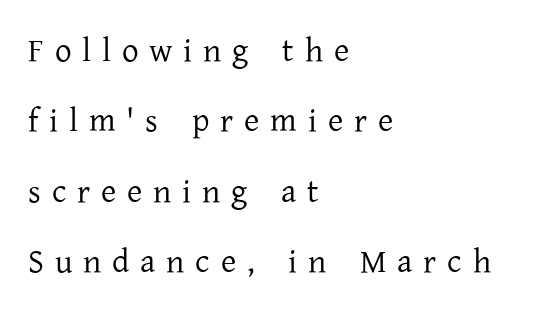
Lines of text with bare space underneath. The horizontal fit of the characters is loose and conspicuously gappy. Does the copy run flush right? No — it runs flush left. A roman cut, with each character standing at attention. Type style note: has serifs.
